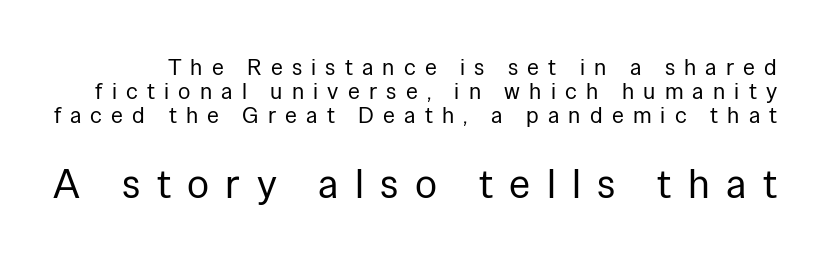
Designer's note — italics off, roman on. The passage shown is typed in a proportional face where columns would drift. The type family on display is of the sans-serif kind. Is the type heavy? It reads as light-to-regular instead.
